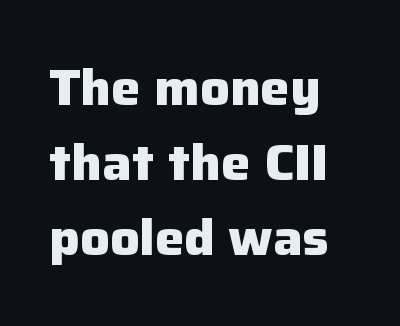
{"serif": "no", "italic": "no", "bold": "yes", "weight": "heavy", "width": "normal", "stroke_contrast": "low", "x_height": "medium", "monospaced": "no", "underline": "no", "align": "left", "line_spacing": "normal", "line_spacing_ratio": 1.53, "letter_spacing": "normal", "letter_spacing_em": 0.0, "glyph_px": 49}
